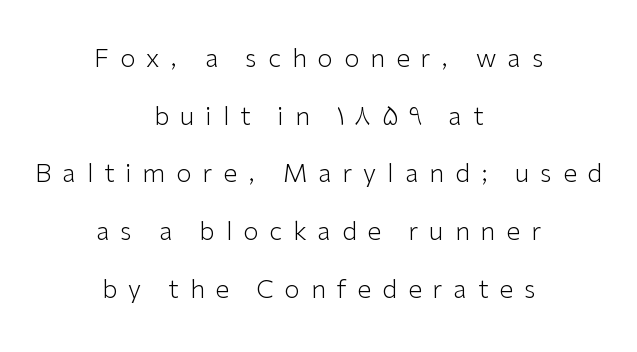
The image shows 25 px text type, upright; set centered, loose line spacing (2.31x), unusually wide letter spacing (+0.44 em), not underlined.
